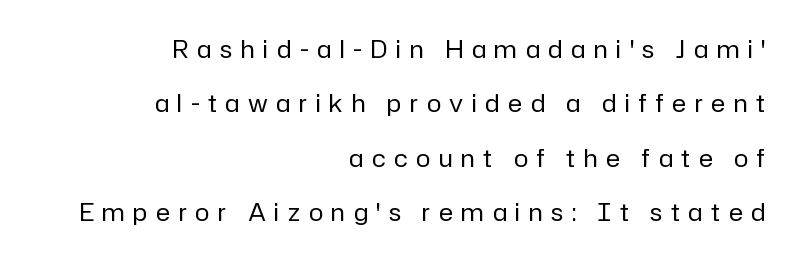
Right-aligned paragraph, ragged on the left. Has an underline been added? It has not. How would I describe the line gaps? Wide and relaxed. On a weight scale, this lands at 450 or below. Characters remain perfectly vertical along every line. Glyph-to-glyph distance is far greater than everyday printed text.
